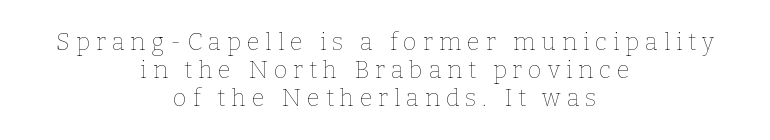
{"italic": "no", "bold": "no", "underline": "no", "align": "center", "line_spacing_ratio": 1.16, "letter_spacing": "wide", "letter_spacing_em": 0.24, "glyph_px": 24}
